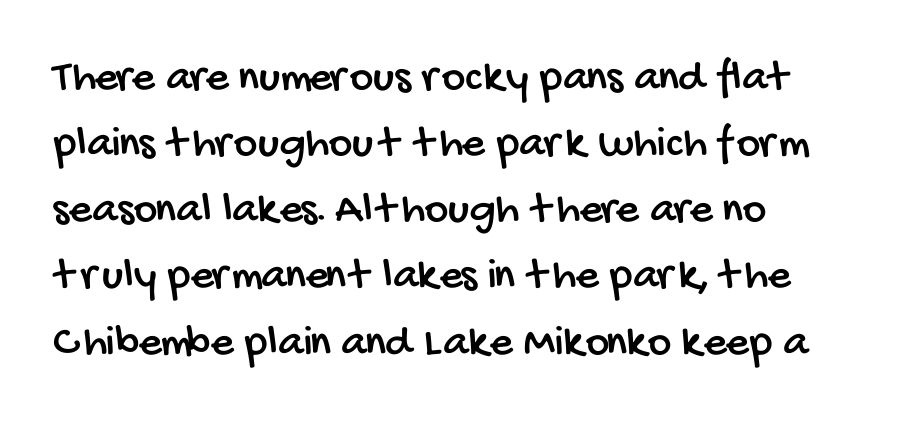
Rule under the text: the space is simply empty. The face used here is proportionally spaced, like ordinary book or web type. The line texture is even and compact thanks to regular tracking. Stroke terminals: plain, sans-serif.
